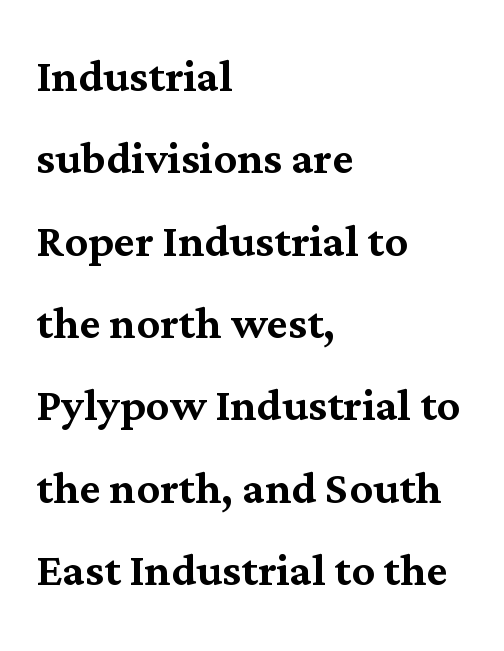
Q: Is the text italic (slanted)? A: No, it is upright.
Q: Is the typeface a serif or a sans-serif typeface? A: Serif.
Q: Is the text underlined? A: No.
Q: How is the paragraph aligned? A: Left-aligned.
Q: Is the spacing between letters normal or unusually wide? A: Normal.
Q: Is the spacing between lines tight, normal or loose? A: Normal.
Q: Width (condensed, normal, or wide)? A: Normal.
Q: Stroke contrast? A: Medium.
Q: x-height? A: Medium.
Q: Monospaced? A: No.
